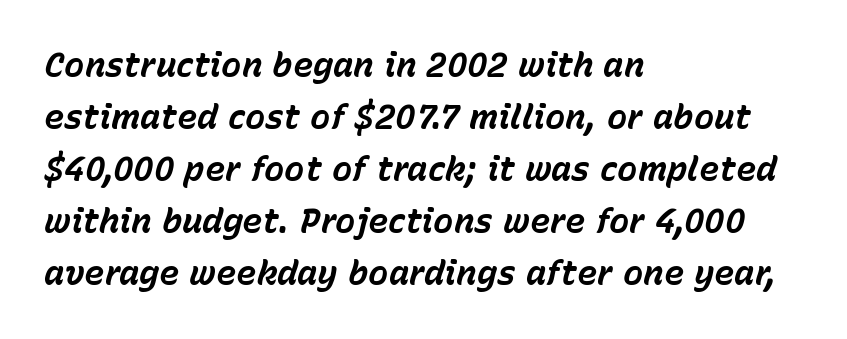
{"italic": "yes", "lean": "right", "slant_degrees": 15, "bold": "yes", "weight": "bold", "width": "normal", "stroke_contrast": "low", "x_height": "medium", "monospaced": "no", "underline": "no", "align": "left", "line_spacing": "normal", "line_spacing_ratio": 1.53, "letter_spacing": "normal", "letter_spacing_em": 0.0, "glyph_px": 34}
